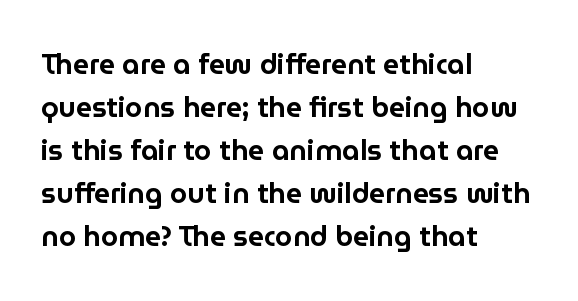
Q: Is the text italic (slanted)? A: No, it is upright.
Q: Is the typeface a serif or a sans-serif typeface? A: Sans-serif.
Q: Is the text underlined? A: No.
Q: How is the paragraph aligned? A: Left-aligned.
Q: Is the spacing between letters normal or unusually wide? A: Normal.
Q: Is the spacing between lines tight, normal or loose? A: Normal.
Q: Width (condensed, normal, or wide)? A: Normal.
Q: Stroke contrast? A: Low.
Q: x-height? A: Medium.
Q: Monospaced? A: No.
